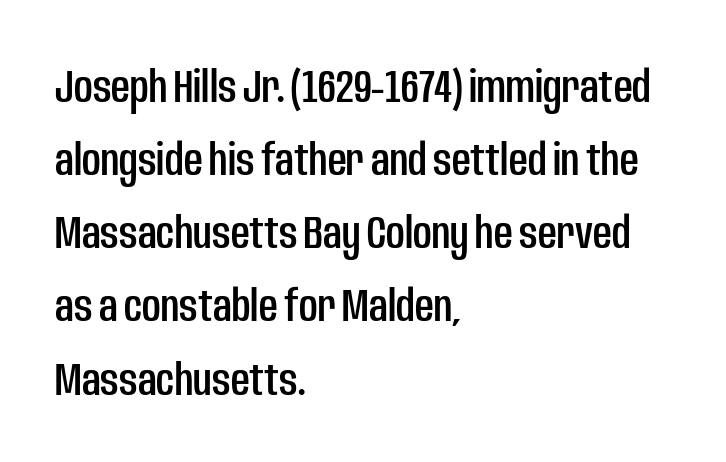
Q: Is the text italic (slanted)? A: No, it is upright.
Q: Is the typeface a serif or a sans-serif typeface? A: Sans-serif.
Q: Is the text underlined? A: No.
Q: How is the paragraph aligned? A: Left-aligned.
Q: Is the spacing between letters normal or unusually wide? A: Normal.
Q: Is the spacing between lines tight, normal or loose? A: Normal.
Q: Width (condensed, normal, or wide)? A: Condensed.
Q: Stroke contrast? A: Low.
Q: x-height? A: Large.
Q: Monospaced? A: No.
